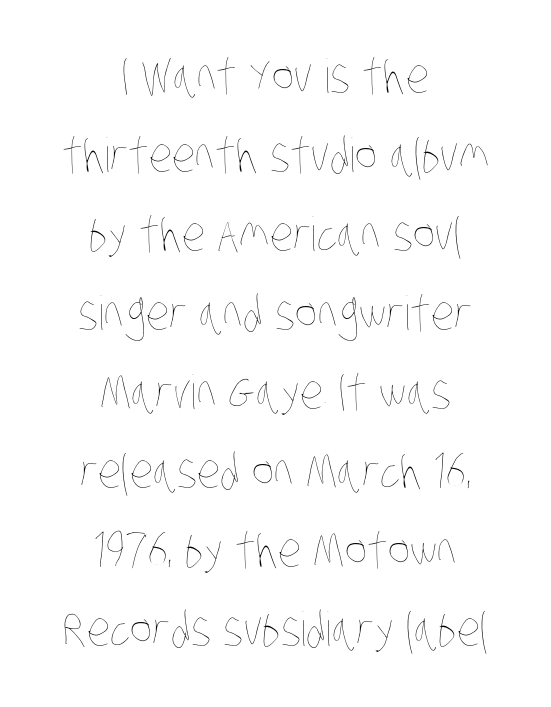
{"bold": "no", "weight": "thin", "width": "condensed", "stroke_contrast": "low", "x_height": "large", "monospaced": "no", "underline": "no", "align": "center", "line_spacing": "normal", "line_spacing_ratio": 1.68, "letter_spacing": "normal", "letter_spacing_em": 0.0, "glyph_px": 47}
